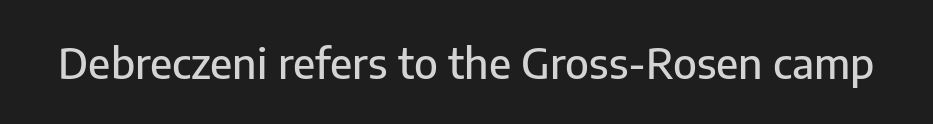
The image shows 42 px sans-serif type, upright; set normal letter spacing, not underlined; low stroke contrast and a medium x-height.
